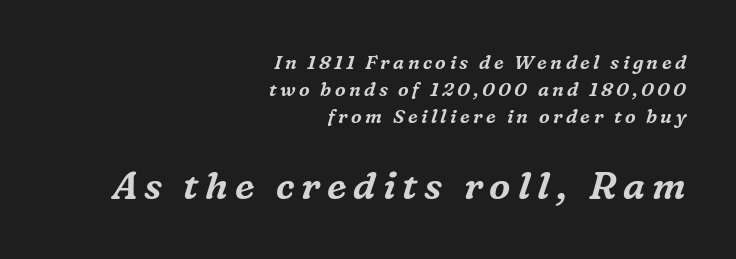
Two sizes are in play, and the larger belongs to the second block. The characters display serif detailing at their extremities. Does the copy run flush right? Yes — the right margin is perfectly even. Plain, unruled lines of type. Slant detected: the letters are inclined. You could not count columns in this text — the font is proportionally spaced.
